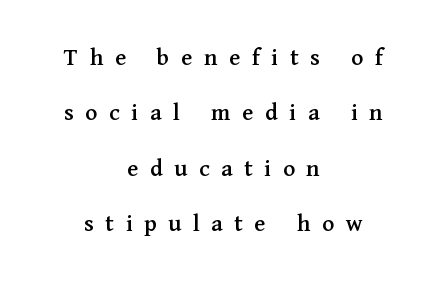
{"italic": "no", "underline": "no", "align": "center", "line_spacing": "loose", "line_spacing_ratio": 2.22, "letter_spacing": "wide", "letter_spacing_em": 0.46, "glyph_px": 25}
